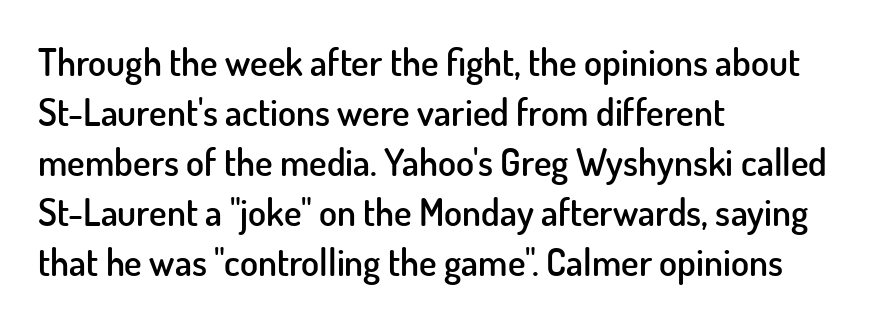
Q: Is the text bold? A: Semi-bold.
Q: Is the text italic (slanted)? A: No, it is upright.
Q: Is the typeface a serif or a sans-serif typeface? A: Sans-serif.
Q: Is the text underlined? A: No.
Q: How is the paragraph aligned? A: Left-aligned.
Q: Is the spacing between letters normal or unusually wide? A: Normal.
Q: Is the spacing between lines tight, normal or loose? A: Normal.
Q: Width (condensed, normal, or wide)? A: Normal.
Q: Stroke contrast? A: Low.
Q: x-height? A: Small.
Q: Monospaced? A: No.
